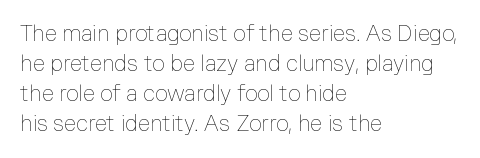
Q: Is the text bold? A: No.
Q: Is the text italic (slanted)? A: No, it is upright.
Q: Is the text underlined? A: No.
Q: How is the paragraph aligned? A: Left-aligned.
Q: Is the spacing between letters normal or unusually wide? A: Normal.
Q: Is the spacing between lines tight, normal or loose? A: Normal.
